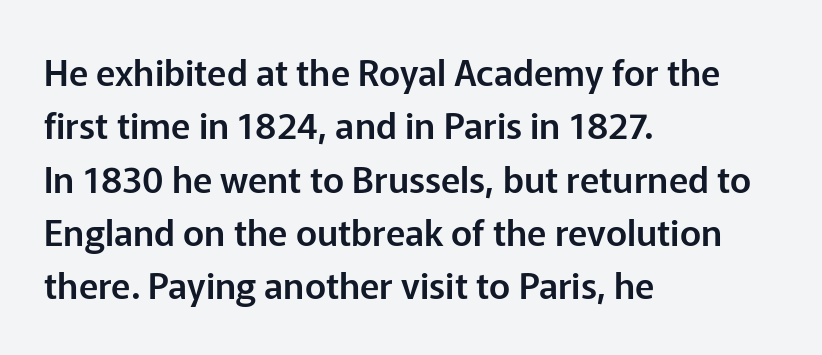
Q: Is the text italic (slanted)? A: No, it is upright.
Q: Is the typeface a serif or a sans-serif typeface? A: Sans-serif.
Q: Is the text underlined? A: No.
Q: How is the paragraph aligned? A: Left-aligned.
Q: Is the spacing between letters normal or unusually wide? A: Normal.
Q: Is the spacing between lines tight, normal or loose? A: Normal.
Q: Width (condensed, normal, or wide)? A: Normal.
Q: Stroke contrast? A: Low.
Q: x-height? A: Medium.
Q: Monospaced? A: No.
